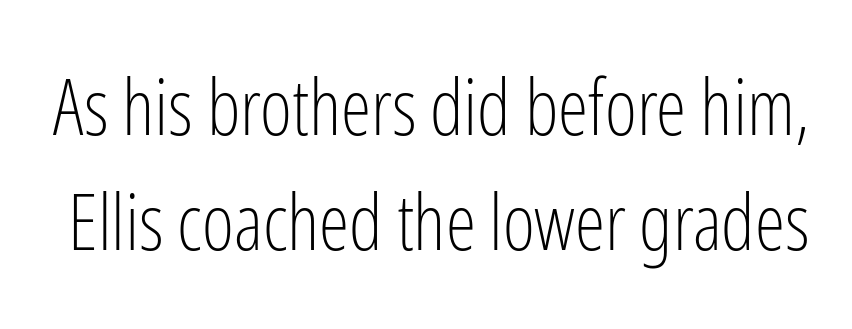
The image shows 77 px light, condensed sans-serif type, upright; set normal line spacing (1.49x), normal letter spacing, not underlined; low stroke contrast and a medium x-height.
